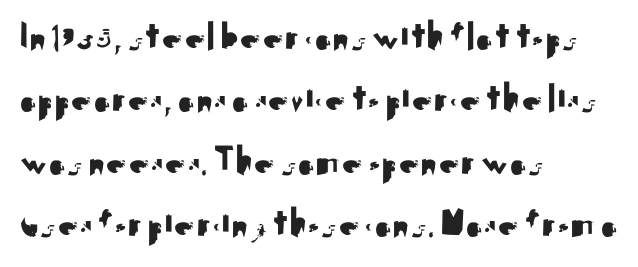
Q: Is the text italic (slanted)? A: No, it is upright.
Q: Is the typeface a serif or a sans-serif typeface? A: Sans-serif.
Q: Is the text underlined? A: No.
Q: How is the paragraph aligned? A: Left-aligned.
Q: Is the spacing between letters normal or unusually wide? A: Normal.
Q: Is the spacing between lines tight, normal or loose? A: Normal.
Q: Width (condensed, normal, or wide)? A: Normal.
Q: Stroke contrast? A: Medium.
Q: x-height? A: Small.
Q: Monospaced? A: No.
